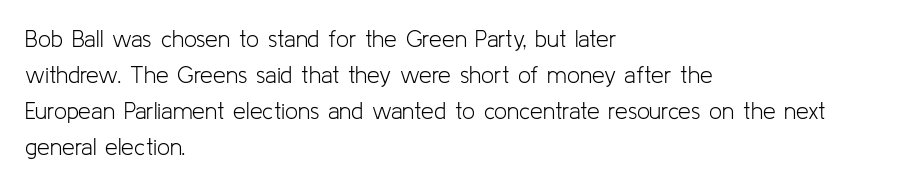
{"italic": "no", "bold": "no", "underline": "no", "align": "left", "line_spacing": "normal", "line_spacing_ratio": 1.56, "letter_spacing": "normal", "letter_spacing_em": 0.0, "glyph_px": 23}
